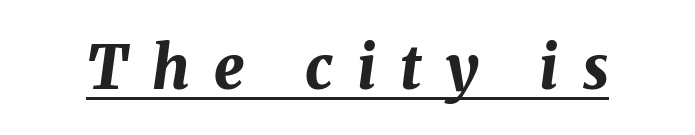
Q: Is the text bold? A: Yes.
Q: Is the text italic (slanted)? A: Yes, it leans right by about 8 degrees.
Q: Is the text underlined? A: Yes.
Q: Is the spacing between letters normal or unusually wide? A: Unusually wide.
Q: Width (condensed, normal, or wide)? A: Normal.
Q: Stroke contrast? A: Medium.
Q: x-height? A: Medium.
Q: Monospaced? A: No.
